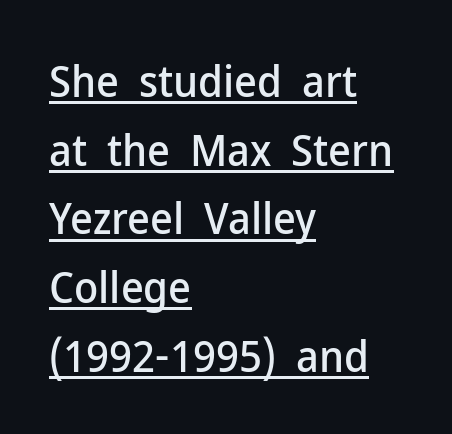
Q: Is the text italic (slanted)? A: No, it is upright.
Q: Is the typeface a serif or a sans-serif typeface? A: Sans-serif.
Q: Is the text underlined? A: Yes.
Q: How is the paragraph aligned? A: Left-aligned.
Q: Is the spacing between letters normal or unusually wide? A: Normal.
Q: Is the spacing between lines tight, normal or loose? A: Normal.
Q: Width (condensed, normal, or wide)? A: Normal.
Q: Stroke contrast? A: Low.
Q: x-height? A: Medium.
Q: Monospaced? A: No.
